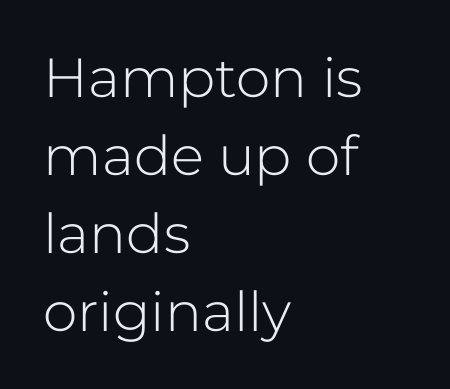
Q: Is the text bold? A: No.
Q: Is the text italic (slanted)? A: No, it is upright.
Q: Is the typeface a serif or a sans-serif typeface? A: Sans-serif.
Q: Is the text underlined? A: No.
Q: How is the paragraph aligned? A: Left-aligned.
Q: Is the spacing between letters normal or unusually wide? A: Normal.
Q: Is the spacing between lines tight, normal or loose? A: Normal.
Q: Width (condensed, normal, or wide)? A: Normal.
Q: Stroke contrast? A: Low.
Q: x-height? A: Medium.
Q: Monospaced? A: No.
